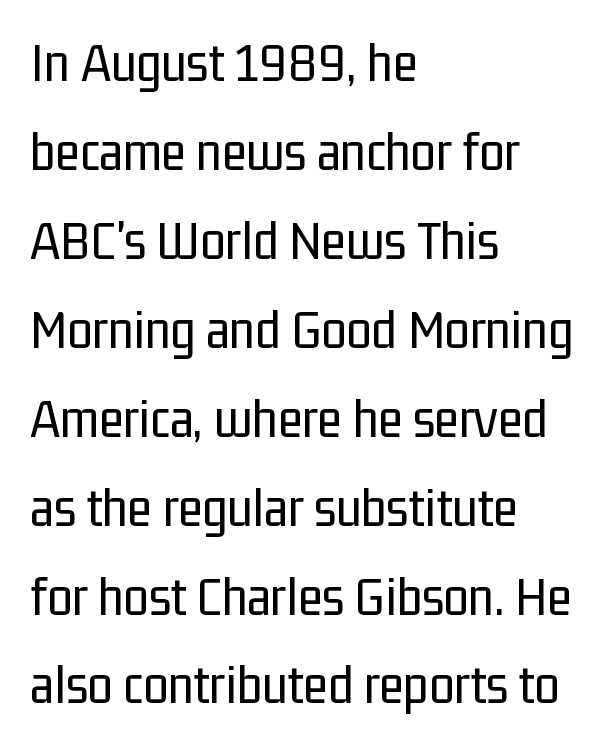
Q: Is the text bold? A: No.
Q: Is the text italic (slanted)? A: No, it is upright.
Q: Is the typeface a serif or a sans-serif typeface? A: Sans-serif.
Q: Is the text underlined? A: No.
Q: How is the paragraph aligned? A: Left-aligned.
Q: Is the spacing between letters normal or unusually wide? A: Normal.
Q: Is the spacing between lines tight, normal or loose? A: Normal.
Q: Width (condensed, normal, or wide)? A: Condensed.
Q: Stroke contrast? A: Low.
Q: x-height? A: Medium.
Q: Monospaced? A: No.
